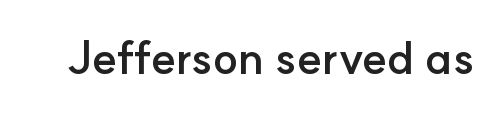
Do the characters align in a grid? No, the font is proportional. The text was rendered using a sans face with plain stroke endings. Ordinary non-slanted type is in use. Lines of text with bare space underneath.
